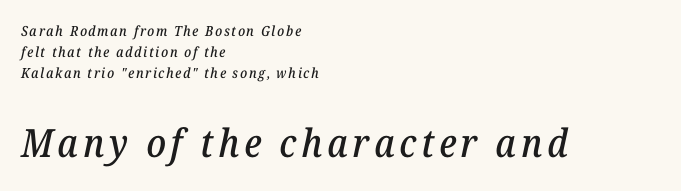
{"serif": "yes", "italic": "yes", "lean": "right", "slant_degrees": 12, "width": "normal", "stroke_contrast": "low", "x_height": "medium", "monospaced": "no", "underline": "no", "align": "left", "line_spacing": "normal", "line_spacing_ratio": 1.5, "larger_block": "second", "size_ratio": 2.79, "glyph_px": 39}
